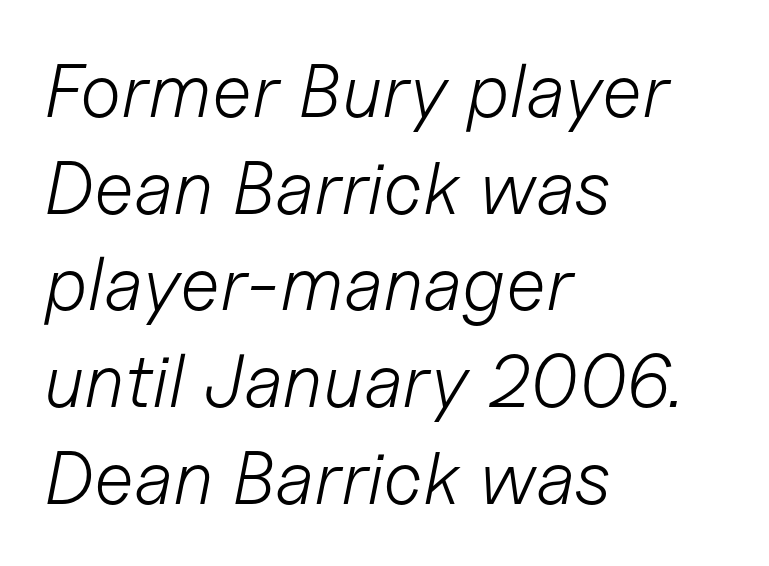
{"italic": "yes", "lean": "right", "slant_degrees": 11, "bold": "no", "weight": "light", "width": "normal", "stroke_contrast": "low", "x_height": "medium", "monospaced": "no", "underline": "no", "align": "left", "line_spacing": "normal", "line_spacing_ratio": 1.29, "letter_spacing": "normal", "letter_spacing_em": 0.0, "glyph_px": 75}
